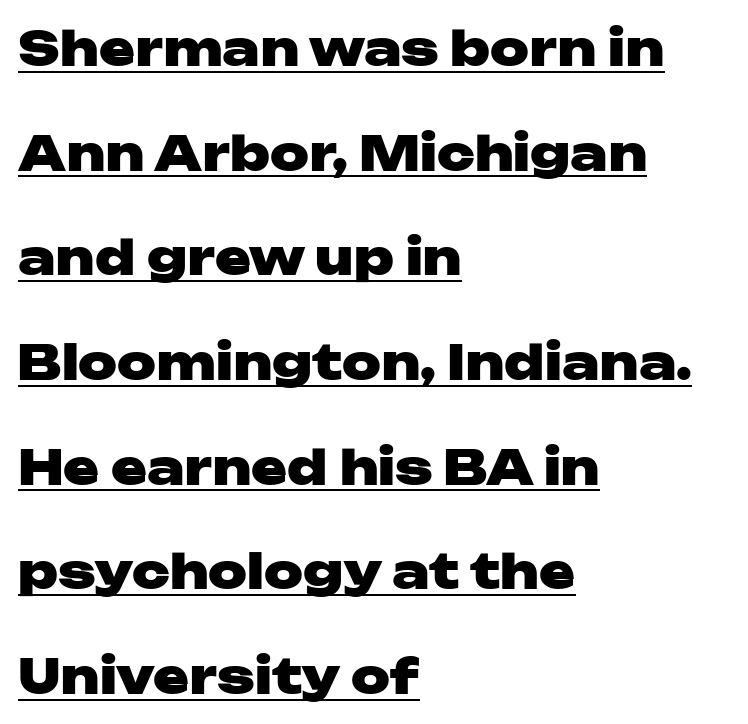
Notice how a bar underscores the lettering throughout. The passage shown is typed in a proportional face where columns would drift. Examine the stroke ends and you'll find no serifs. The tracking reads as untouched default to a designer's eye. Each glyph is drawn with heavy, bold strokes.
